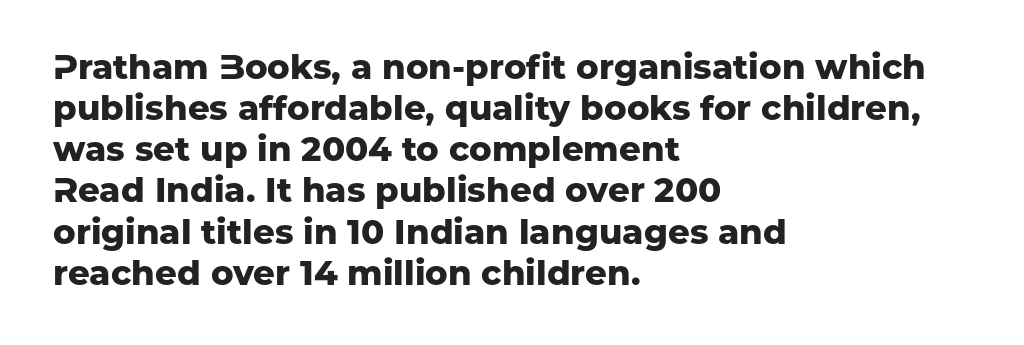
{"serif": "no", "italic": "no", "bold": "yes", "weight": "heavy", "width": "normal", "stroke_contrast": "low", "x_height": "medium", "monospaced": "no", "underline": "no", "align": "left", "line_spacing_ratio": 1.21, "letter_spacing": "normal", "letter_spacing_em": 0.0, "glyph_px": 34}
